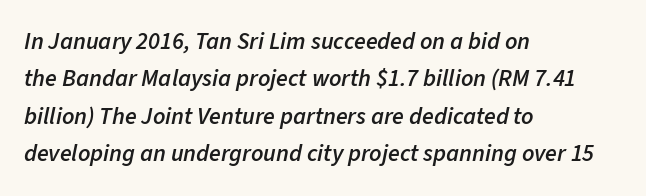
Q: Is the text bold? A: Semi-bold.
Q: Is the text italic (slanted)? A: Yes, it leans right by about 11 degrees.
Q: Is the text underlined? A: No.
Q: How is the paragraph aligned? A: Left-aligned.
Q: Is the spacing between letters normal or unusually wide? A: Normal.
Q: Is the spacing between lines tight, normal or loose? A: Normal.
